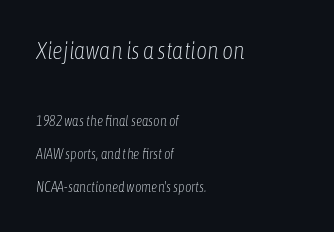
{"italic": "yes", "lean": "right", "slant_degrees": 6, "bold": "no", "underline": "no", "align": "left", "line_spacing": "loose", "line_spacing_ratio": 2.36, "letter_spacing": "normal", "letter_spacing_em": 0.0, "larger_block": "first", "size_ratio": 1.71, "glyph_px": 24}
